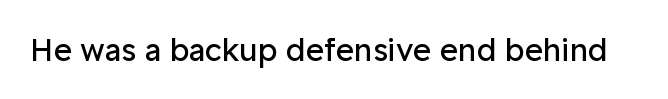
{"serif": "no", "italic": "no", "bold": "no", "weight": "regular", "width": "normal", "stroke_contrast": "low", "x_height": "medium", "monospaced": "no", "underline": "no", "letter_spacing": "normal", "letter_spacing_em": 0.0, "glyph_px": 31}
